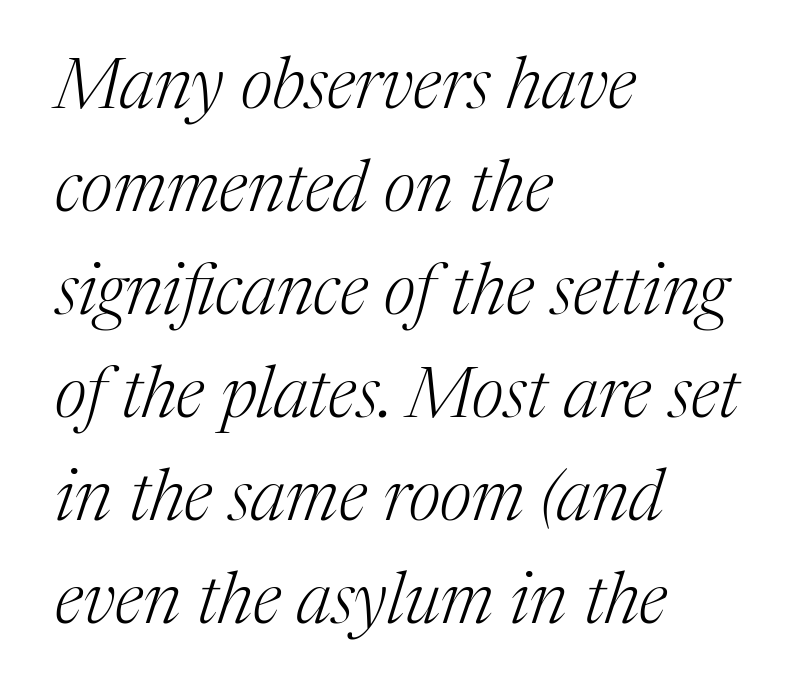
The image shows 71 px light serif type, italic (leaning right); set left-aligned, normal line spacing (1.45x), normal letter spacing, not underlined; medium stroke contrast and a medium x-height.
